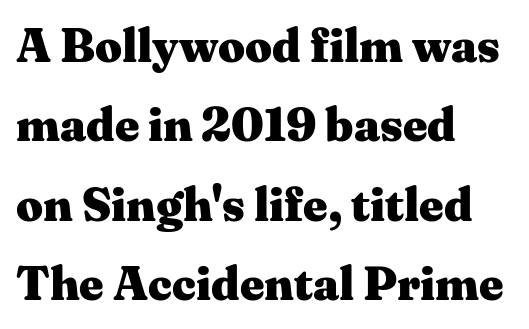
{"serif": "yes", "italic": "no", "bold": "yes", "weight": "heavy", "width": "wide", "stroke_contrast": "medium", "x_height": "medium", "monospaced": "no", "underline": "no", "align": "left", "line_spacing": "normal", "line_spacing_ratio": 1.69, "letter_spacing": "normal", "letter_spacing_em": 0.0, "glyph_px": 47}
